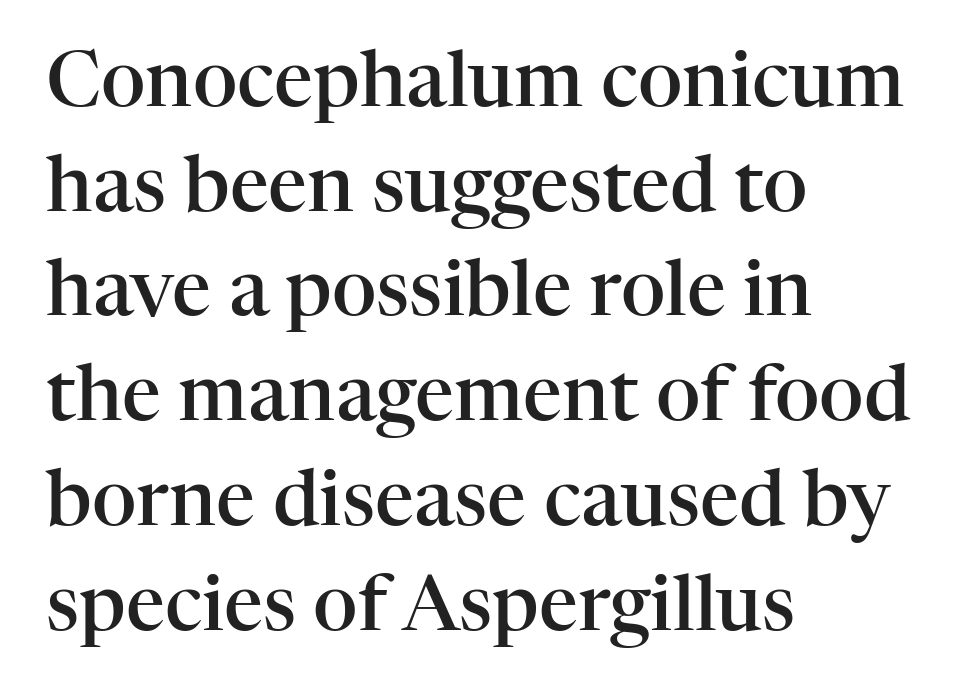
{"serif": "yes", "italic": "no", "bold": "semi", "weight": "semibold", "width": "normal", "stroke_contrast": "high", "x_height": "medium", "monospaced": "no", "underline": "no", "align": "left", "line_spacing": "normal", "line_spacing_ratio": 1.36, "letter_spacing": "normal", "letter_spacing_em": 0.0, "glyph_px": 77}
